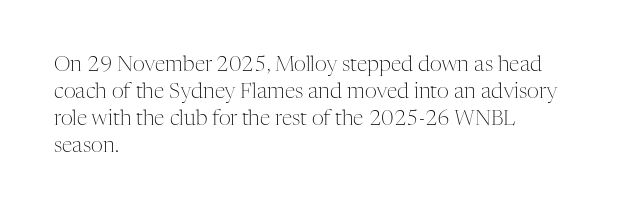
{"italic": "no", "bold": "no", "underline": "no", "align": "left", "line_spacing": "normal", "line_spacing_ratio": 1.28, "letter_spacing": "normal", "letter_spacing_em": 0.0, "glyph_px": 21}
